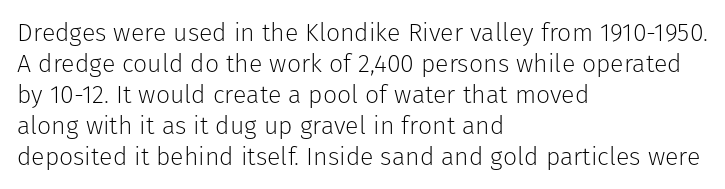
The image shows 25 px text type, upright; set left-aligned, line spacing 1.24x, normal letter spacing, not underlined.
